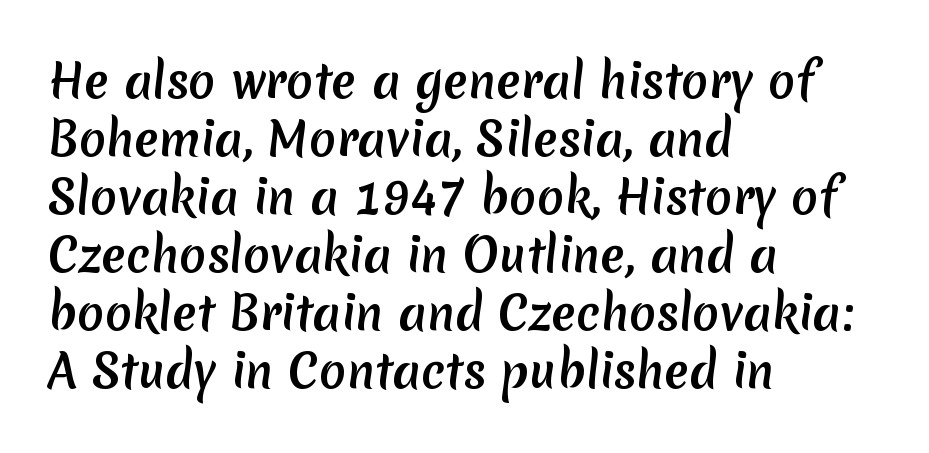
{"serif": "no", "width": "normal", "stroke_contrast": "medium", "x_height": "medium", "monospaced": "no", "underline": "no", "align": "left", "line_spacing": "normal", "line_spacing_ratio": 1.29, "letter_spacing": "normal", "letter_spacing_em": 0.0, "glyph_px": 45}
